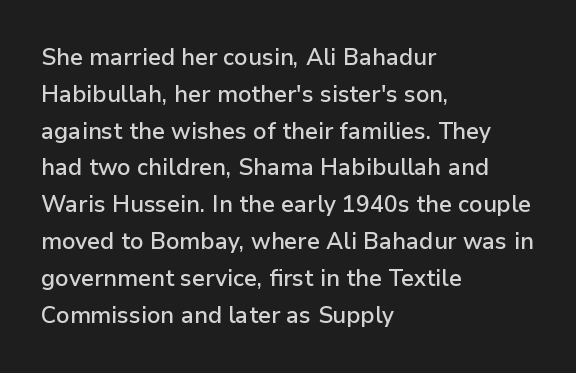
In terms of leading, this rendering sits right in the middle. Which margin do the lines hug? The left one — the right edge is uneven. Stroke thickness is moderately raised; the sample reads as semibold. Observe the ordinary spacing: letters are neighbours, not strangers. Upright lettering throughout.
